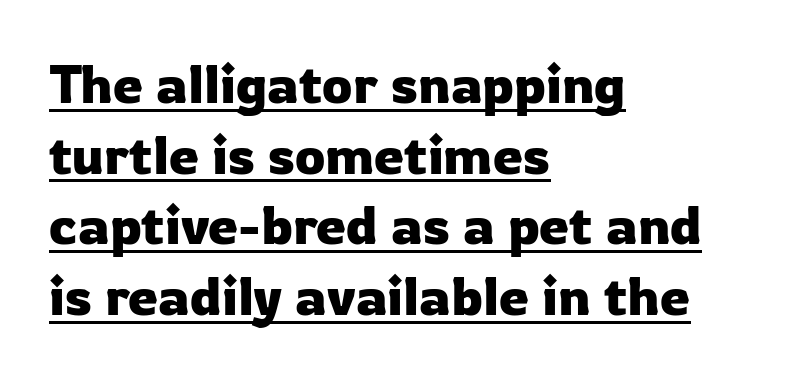
Q: Is the text italic (slanted)? A: No, it is upright.
Q: Is the typeface a serif or a sans-serif typeface? A: Sans-serif.
Q: Is the text underlined? A: Yes.
Q: How is the paragraph aligned? A: Left-aligned.
Q: Is the spacing between letters normal or unusually wide? A: Normal.
Q: Is the spacing between lines tight, normal or loose? A: Normal.
Q: Width (condensed, normal, or wide)? A: Normal.
Q: Stroke contrast? A: Low.
Q: x-height? A: Medium.
Q: Monospaced? A: No.
